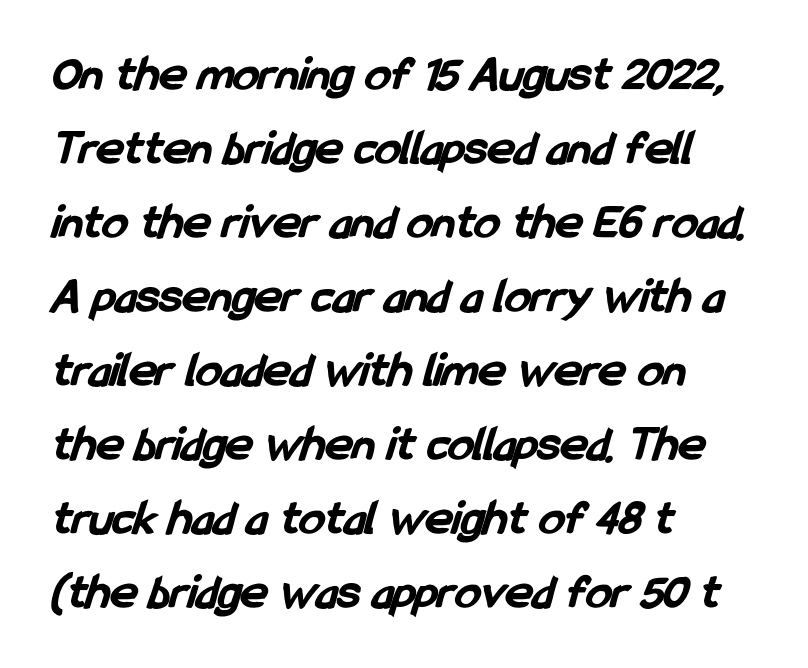
Each letter keeps its own natural width here, so spacing adapts to shape. No feet cap the strokes, marking this as sans-serif type. Horizontally, the lines are justified to the leading edge only. The type is set solid horizontally, with unmodified tracking. A typesetter would call this leading conventional body-copy spacing. Plain, unruled lines of type.
